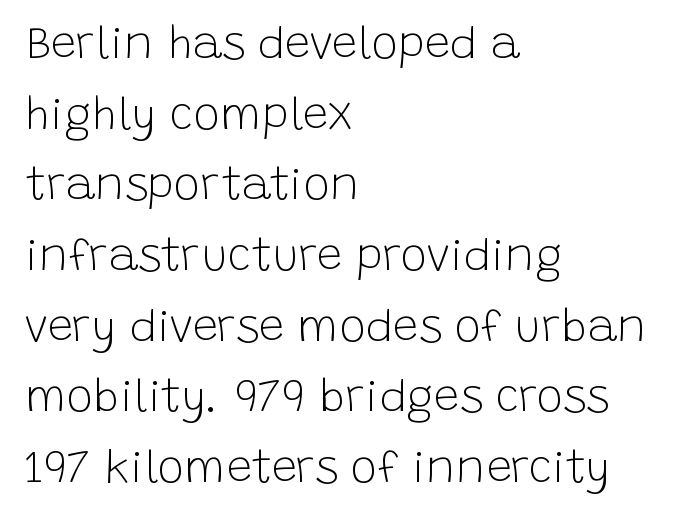
The image shows 45 px light sans-serif type, upright; set left-aligned, normal line spacing (1.57x), normal letter spacing, not underlined; low stroke contrast and a large x-height.
